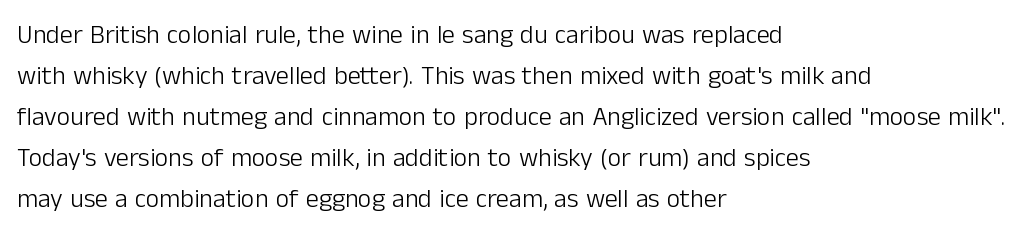
The image shows 26 px text type, upright; set left-aligned, normal line spacing (1.58x), normal letter spacing, not underlined.
